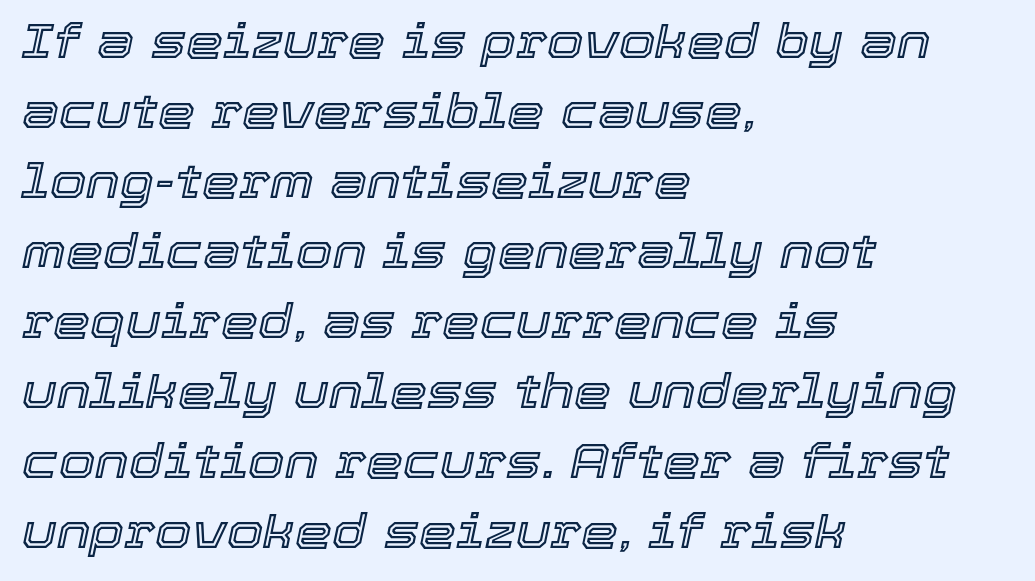
{"italic": "yes", "lean": "right", "slant_degrees": 12, "width": "normal", "x_height": "medium", "monospaced": "no", "underline": "no", "align": "left", "line_spacing": "normal", "line_spacing_ratio": 1.49, "letter_spacing": "normal", "letter_spacing_em": 0.0, "glyph_px": 47}
